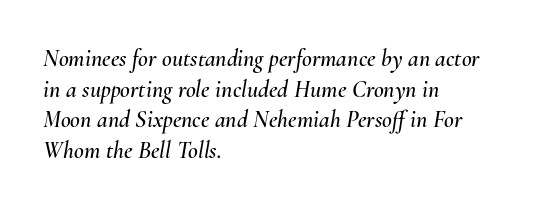
{"italic": "yes", "lean": "right", "slant_degrees": 10, "underline": "no", "align": "left", "line_spacing": "normal", "line_spacing_ratio": 1.28, "letter_spacing": "normal", "letter_spacing_em": 0.0, "glyph_px": 24}
